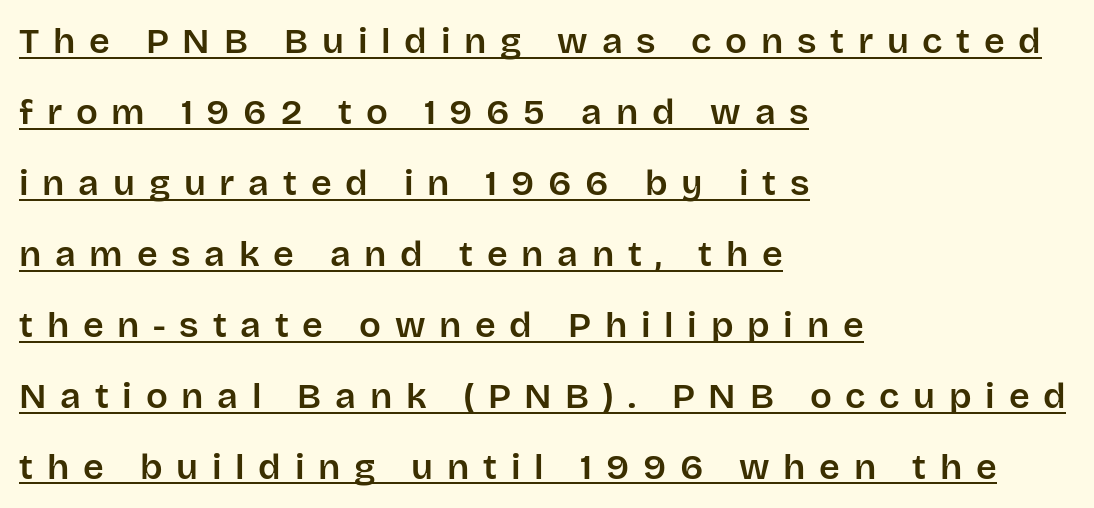
{"serif": "no", "italic": "no", "width": "normal", "stroke_contrast": "low", "x_height": "large", "monospaced": "no", "underline": "yes", "align": "left", "line_spacing": "loose", "line_spacing_ratio": 1.97, "letter_spacing": "wide", "letter_spacing_em": 0.38, "glyph_px": 36}
